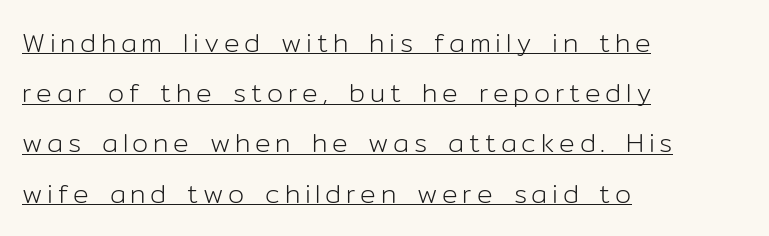
How would I describe the line gaps? Wide and relaxed. Which margin do the lines hug? The left one — the right edge is uneven. Students, observe the line beneath the letters — that is underlining. Heft: none added — not bold.
